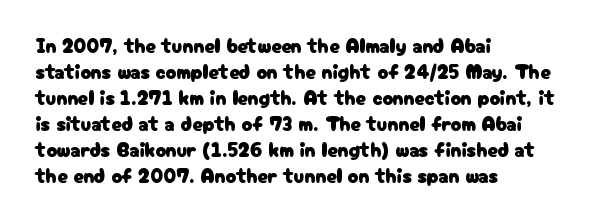
{"italic": "no", "underline": "no", "align": "left", "line_spacing": "normal", "line_spacing_ratio": 1.3, "letter_spacing": "normal", "letter_spacing_em": 0.0, "glyph_px": 20}
